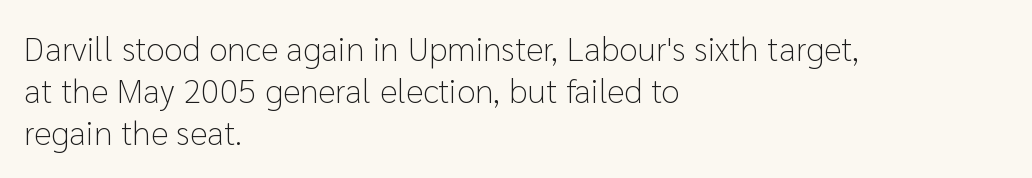
Q: Is the text bold? A: No.
Q: Is the text italic (slanted)? A: No, it is upright.
Q: Is the typeface a serif or a sans-serif typeface? A: Sans-serif.
Q: Is the text underlined? A: No.
Q: How is the paragraph aligned? A: Left-aligned.
Q: Is the spacing between letters normal or unusually wide? A: Normal.
Q: Width (condensed, normal, or wide)? A: Normal.
Q: Stroke contrast? A: Low.
Q: x-height? A: Medium.
Q: Monospaced? A: No.
